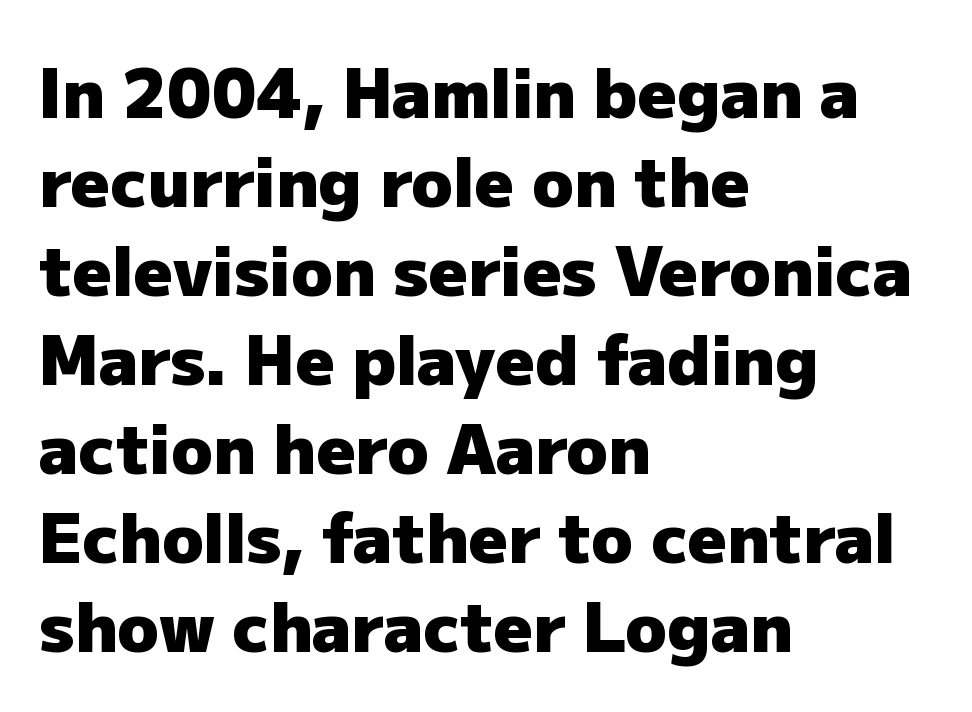
{"serif": "no", "italic": "no", "bold": "yes", "weight": "heavy", "width": "normal", "stroke_contrast": "low", "x_height": "medium", "monospaced": "no", "underline": "no", "align": "left", "line_spacing": "normal", "line_spacing_ratio": 1.31, "letter_spacing": "normal", "letter_spacing_em": 0.0, "glyph_px": 68}
